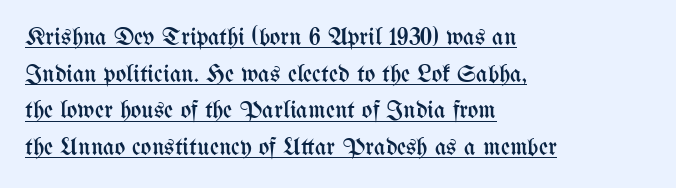
This rendering uses left alignment, leaving the right contour irregular. Quick note: interline space is typical. Default kerning and tracking; the words read as compact shapes. Notice how a bar underscores the lettering throughout. Posture: upright roman.
